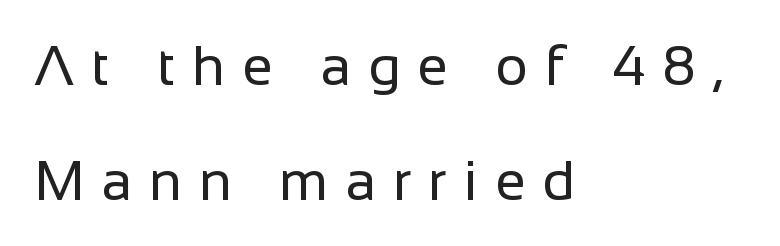
{"serif": "no", "italic": "no", "bold": "no", "weight": "regular", "width": "normal", "stroke_contrast": "low", "x_height": "medium", "monospaced": "no", "underline": "no", "align": "left", "line_spacing": "loose", "line_spacing_ratio": 2.05, "letter_spacing": "wide", "letter_spacing_em": 0.3, "glyph_px": 56}
